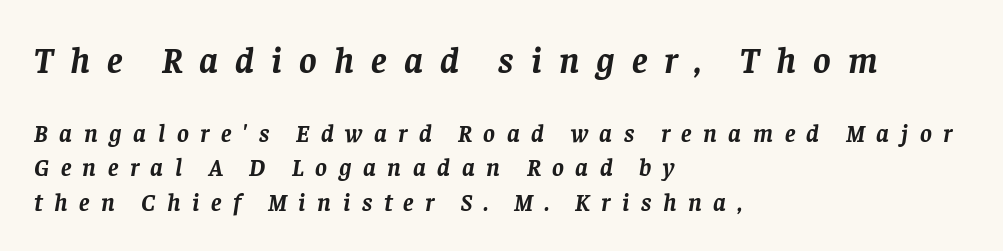
The image shows 37 px semibold serif type, italic (leaning right); set left-aligned, normal line spacing (1.38x), unusually wide letter spacing (+0.46 em), not underlined; the first (top) block is 1.48x larger; low stroke contrast and a large x-height.
